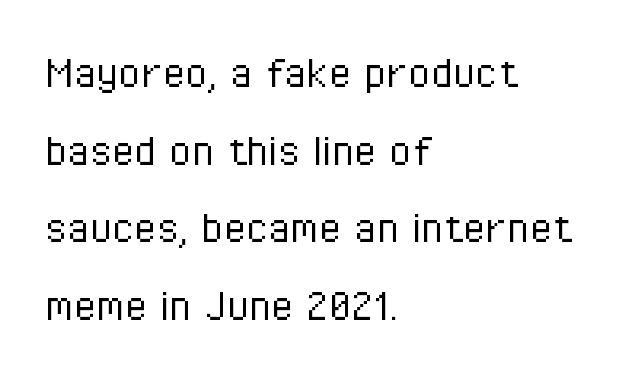
Q: Is the text bold? A: No.
Q: Is the text italic (slanted)? A: No, it is upright.
Q: Is the typeface a serif or a sans-serif typeface? A: Sans-serif.
Q: Is the text underlined? A: No.
Q: How is the paragraph aligned? A: Left-aligned.
Q: Is the spacing between letters normal or unusually wide? A: Normal.
Q: Is the spacing between lines tight, normal or loose? A: Normal.
Q: Width (condensed, normal, or wide)? A: Condensed.
Q: Stroke contrast? A: Low.
Q: x-height? A: Medium.
Q: Monospaced? A: No.
